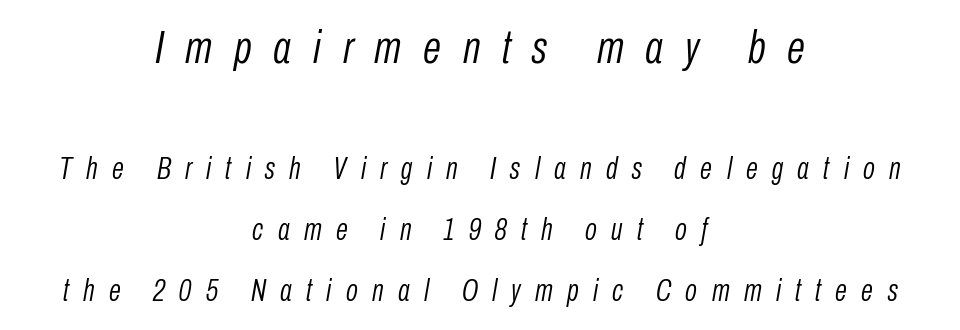
{"italic": "yes", "lean": "right", "slant_degrees": 10, "bold": "no", "weight": "light", "width": "condensed", "stroke_contrast": "low", "x_height": "medium", "monospaced": "no", "underline": "no", "align": "center", "line_spacing": "loose", "line_spacing_ratio": 1.97, "letter_spacing": "wide", "letter_spacing_em": 0.46, "larger_block": "first", "size_ratio": 1.52, "glyph_px": 47}
